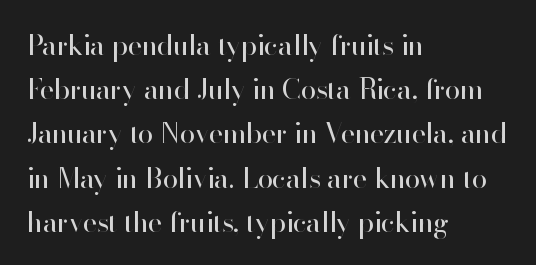
No italicization has been applied; the sample stays upright. The block of text has a typical density, with ordinary space between rows. The face used here is a sans, in the tradition of grotesques and geometrics. Horizontally, the lines are justified to the leading edge only.
